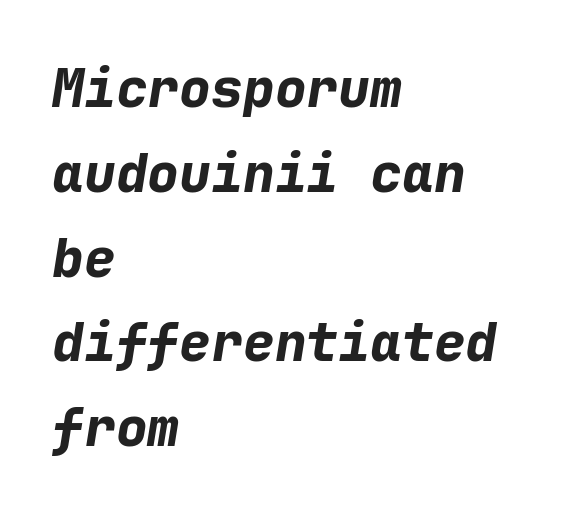
The image shows 53 px bold type, italic (leaning right), monospaced; set left-aligned, normal line spacing (1.6x), normal letter spacing, not underlined; low stroke contrast and a medium x-height.
